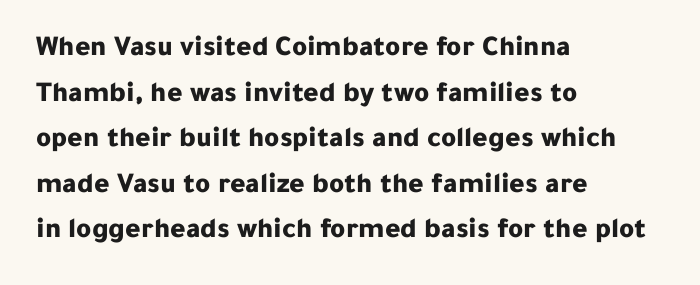
{"serif": "no", "italic": "no", "bold": "yes", "weight": "bold", "width": "normal", "stroke_contrast": "low", "x_height": "medium", "monospaced": "no", "underline": "no", "align": "left", "line_spacing": "normal", "line_spacing_ratio": 1.57, "letter_spacing": "normal", "letter_spacing_em": 0.0, "glyph_px": 29}
